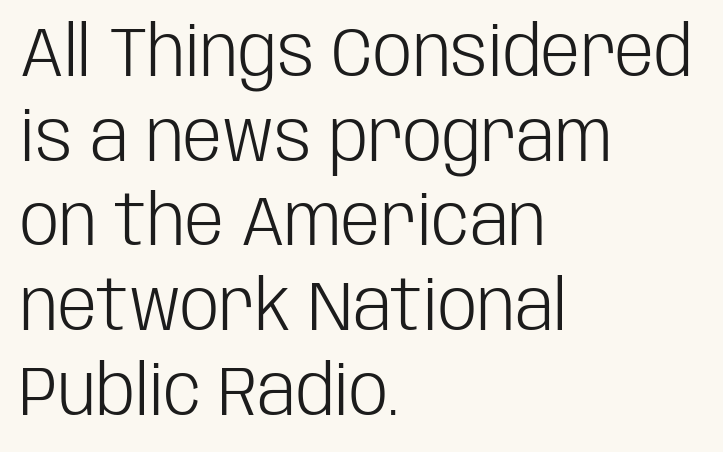
{"serif": "no", "italic": "no", "bold": "no", "weight": "light", "width": "condensed", "stroke_contrast": "low", "x_height": "large", "monospaced": "no", "underline": "no", "align": "left", "line_spacing_ratio": 1.21, "letter_spacing": "normal", "letter_spacing_em": 0.0, "glyph_px": 70}
